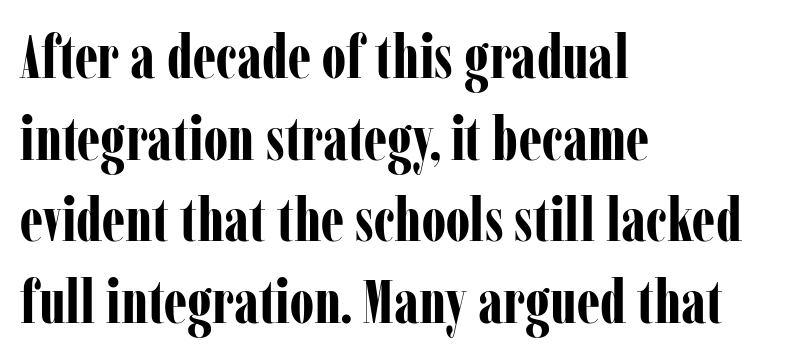
{"serif": "yes", "italic": "no", "bold": "yes", "weight": "bold", "width": "condensed", "stroke_contrast": "low", "x_height": "medium", "monospaced": "no", "underline": "no", "align": "left", "line_spacing": "normal", "line_spacing_ratio": 1.34, "letter_spacing": "normal", "letter_spacing_em": 0.0, "glyph_px": 61}
